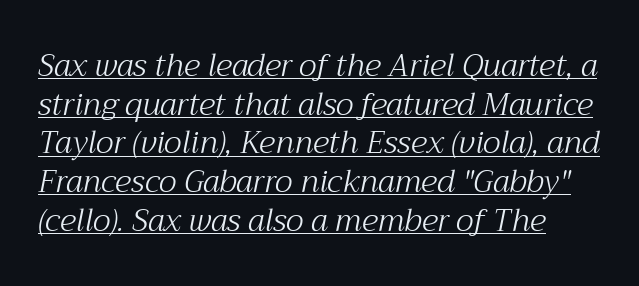
{"serif": "yes", "italic": "yes", "lean": "right", "slant_degrees": 12, "bold": "no", "weight": "light", "width": "normal", "stroke_contrast": "medium", "x_height": "medium", "monospaced": "no", "underline": "yes", "line_spacing": "normal", "line_spacing_ratio": 1.25, "letter_spacing": "normal", "letter_spacing_em": 0.0, "glyph_px": 31}
